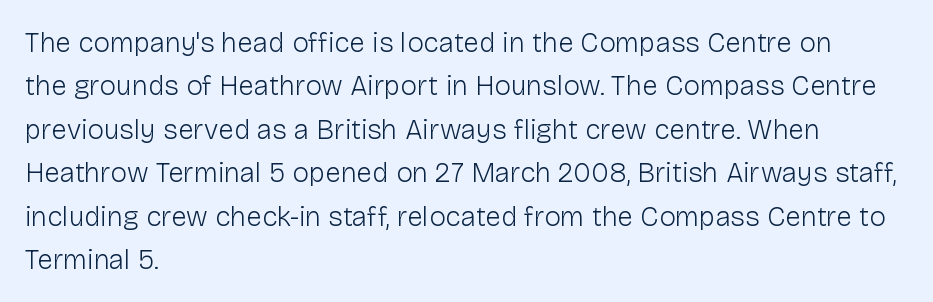
Q: Is the text bold? A: No.
Q: Is the text italic (slanted)? A: No, it is upright.
Q: Is the typeface a serif or a sans-serif typeface? A: Sans-serif.
Q: Is the text underlined? A: No.
Q: How is the paragraph aligned? A: Left-aligned.
Q: Is the spacing between letters normal or unusually wide? A: Normal.
Q: Is the spacing between lines tight, normal or loose? A: Normal.
Q: Width (condensed, normal, or wide)? A: Normal.
Q: Stroke contrast? A: Low.
Q: x-height? A: Medium.
Q: Monospaced? A: No.
